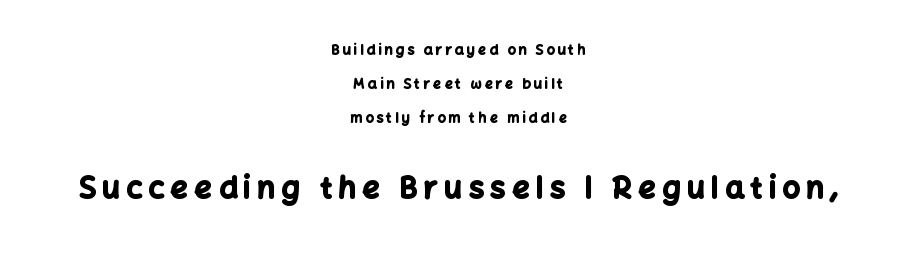
The baseline area is clear. The tracking reads as deliberately expanded to a designer's eye. Proportional: the letters do not fall into vertical columns. On the weight axis this lands at bold, roughly 700. These lines stand farther apart than default settings would place them. Italic? Not at all — the glyphs are vertical.
